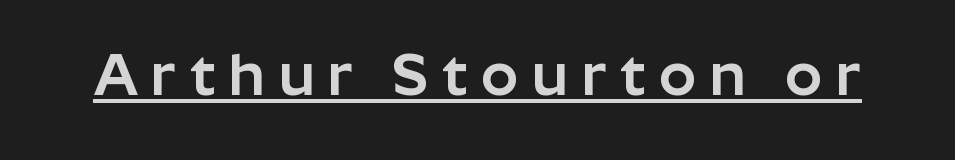
{"serif": "no", "italic": "no", "width": "normal", "stroke_contrast": "low", "x_height": "medium", "monospaced": "no", "underline": "yes", "letter_spacing": "wide", "letter_spacing_em": 0.23, "glyph_px": 59}
